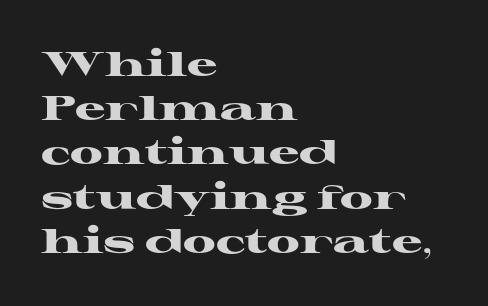
Q: Is the text bold? A: Yes.
Q: Is the text italic (slanted)? A: No, it is upright.
Q: Is the typeface a serif or a sans-serif typeface? A: Serif.
Q: Is the text underlined? A: No.
Q: How is the paragraph aligned? A: Left-aligned.
Q: Is the spacing between letters normal or unusually wide? A: Normal.
Q: Is the spacing between lines tight, normal or loose? A: Normal.
Q: Width (condensed, normal, or wide)? A: Wide.
Q: Stroke contrast? A: High.
Q: x-height? A: Medium.
Q: Monospaced? A: No.
